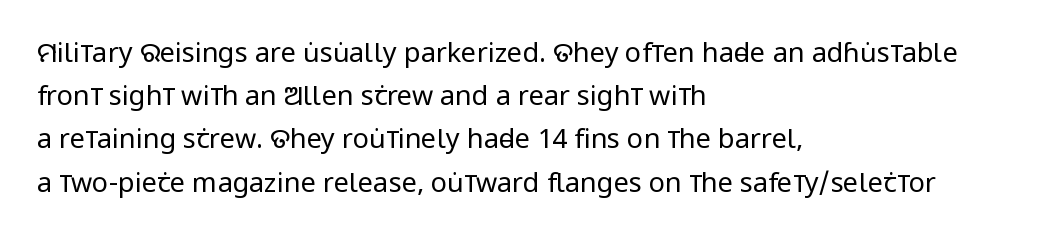
Posture: straight, roman, zero tilt. Notice how descenders clear the ascenders below comfortably — that's standard leading. Visually the block forms a straight wall on the left and a jagged coastline on the right. Descenders hang freely into open space. The type is set solid horizontally, with unmodified tracking. Heft: none added — not bold.
